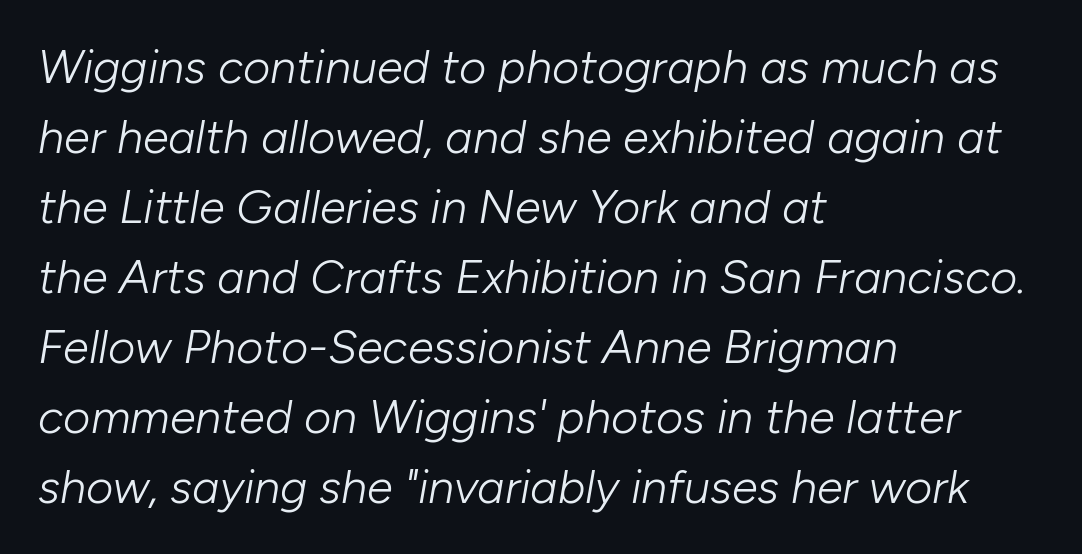
The image shows 47 px light type, italic (leaning right); set left-aligned, normal line spacing (1.49x), normal letter spacing, not underlined; low stroke contrast and a medium x-height.
